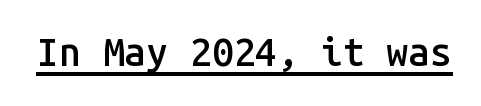
The image shows 39 px semibold sans-serif type, upright, monospaced; set normal letter spacing, underlined; low stroke contrast and a medium x-height.
